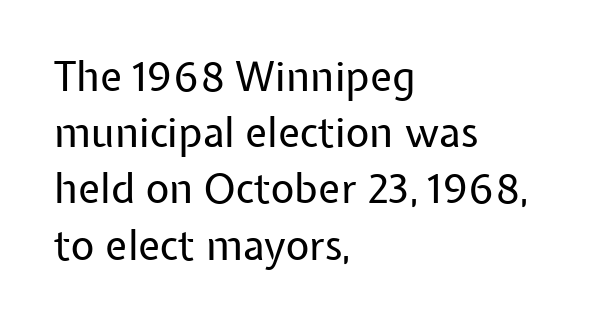
{"serif": "no", "italic": "no", "bold": "no", "weight": "regular", "width": "normal", "stroke_contrast": "low", "x_height": "medium", "monospaced": "no", "underline": "no", "align": "left", "line_spacing": "normal", "line_spacing_ratio": 1.37, "letter_spacing": "normal", "letter_spacing_em": 0.0, "glyph_px": 41}
